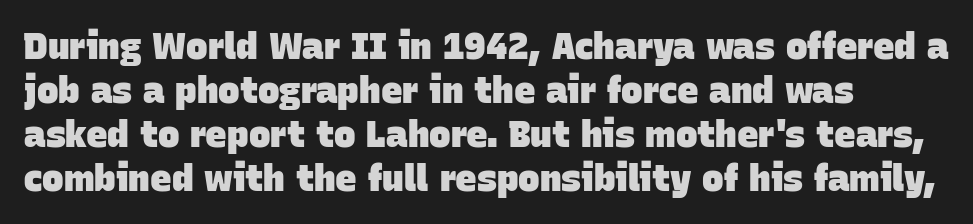
The image shows 36 px heavy sans-serif type; set left-aligned, line spacing 1.22x, normal letter spacing, not underlined; low stroke contrast and a large x-height.
